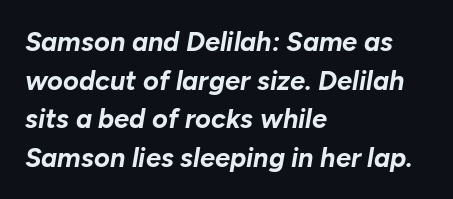
The image shows 27 px bold type, italic (leaning right); set left-aligned, normal line spacing (1.43x), normal letter spacing, not underlined.
